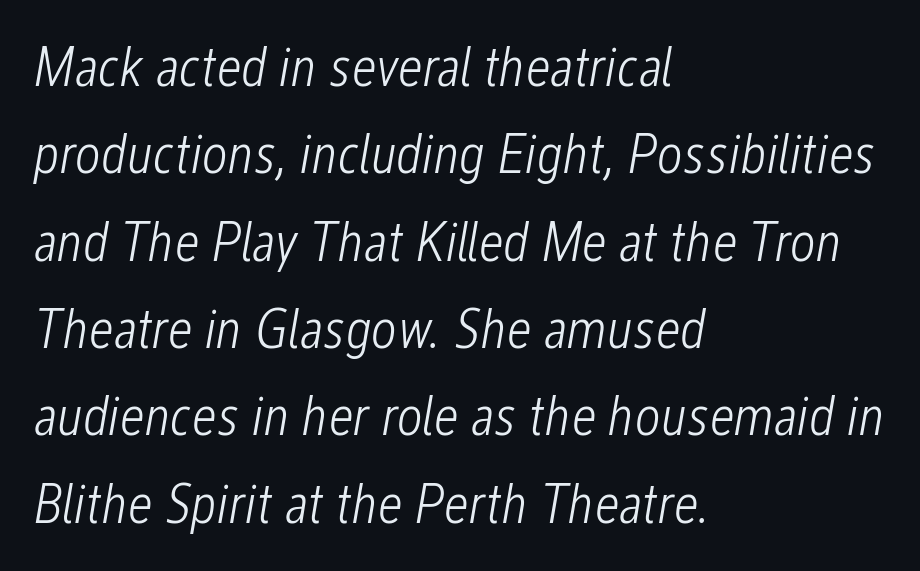
The image shows 56 px light, condensed type, italic (leaning right); set left-aligned, normal line spacing (1.56x), normal letter spacing, not underlined; low stroke contrast and a medium x-height.
